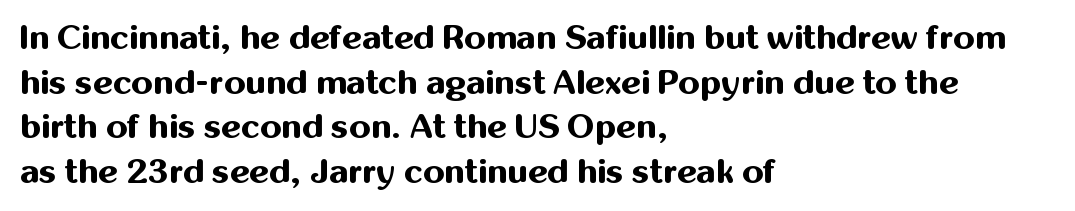
{"serif": "no", "italic": "no", "bold": "yes", "weight": "bold", "width": "normal", "stroke_contrast": "medium", "x_height": "medium", "monospaced": "no", "underline": "no", "align": "left", "line_spacing": "normal", "line_spacing_ratio": 1.31, "letter_spacing": "normal", "letter_spacing_em": 0.0, "glyph_px": 34}
